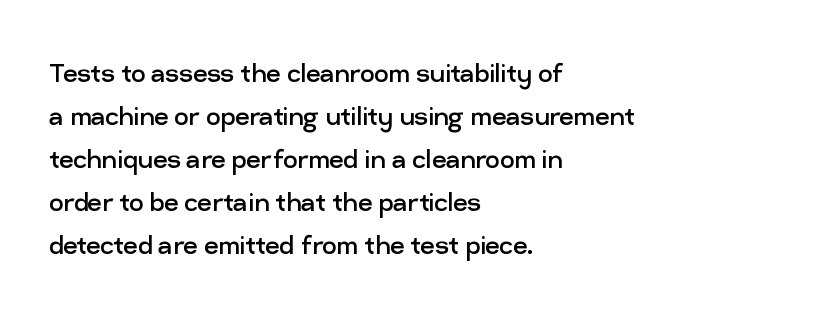
Are there feet on the stems? There aren't — it's a sans. How would I describe the line gaps? Plain and ordinary. This sample uses an upright cut, with every glyph sitting square on the baseline. Does extra space separate the letters? No, they use regular spacing. This sample has the flowing, uneven cadence of proportional lettering.
